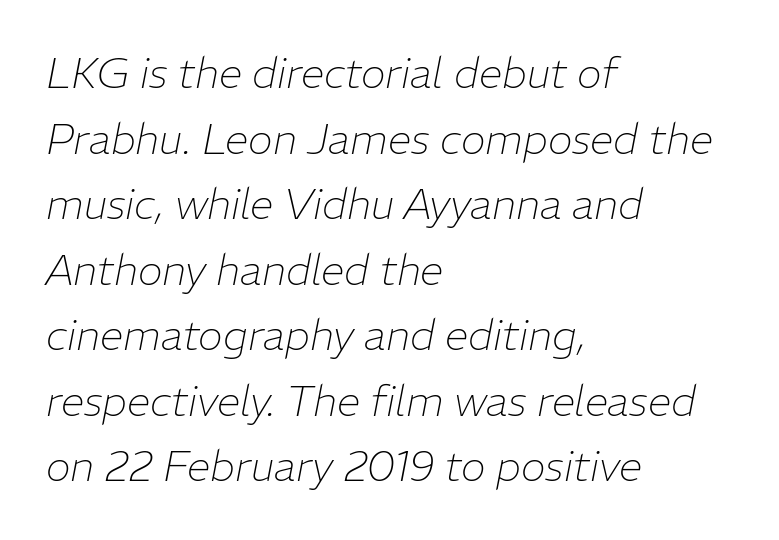
The image shows 42 px thin type, italic (leaning right); set left-aligned, normal line spacing (1.56x), normal letter spacing, not underlined; low stroke contrast and a medium x-height.
